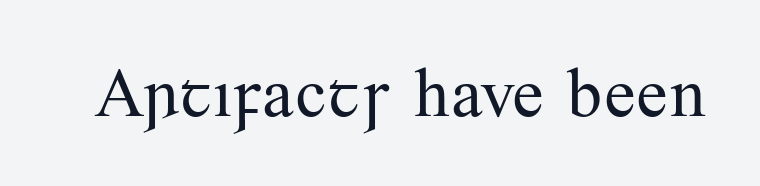
{"serif": "yes", "italic": "no", "bold": "no", "weight": "regular", "width": "normal", "stroke_contrast": "medium", "x_height": "small", "monospaced": "no", "underline": "no", "letter_spacing": "normal", "letter_spacing_em": 0.0, "glyph_px": 70}
